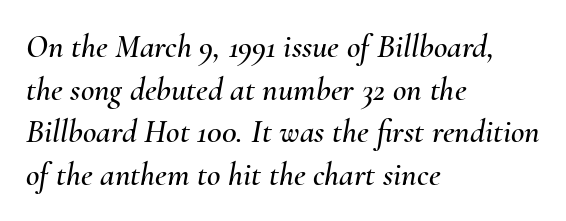
{"italic": "yes", "lean": "right", "slant_degrees": 10, "width": "normal", "stroke_contrast": "medium", "x_height": "small", "monospaced": "no", "underline": "no", "align": "left", "line_spacing": "normal", "line_spacing_ratio": 1.29, "letter_spacing": "normal", "letter_spacing_em": 0.0, "glyph_px": 33}
